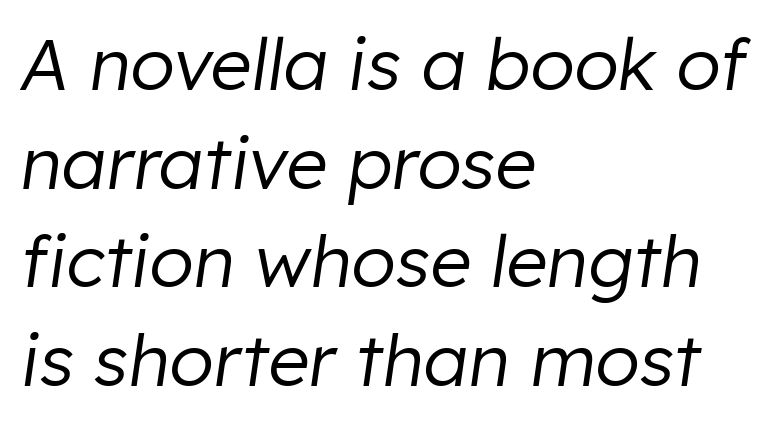
Q: Is the text bold? A: No.
Q: Is the text italic (slanted)? A: Yes, it leans right by about 8 degrees.
Q: Is the text underlined? A: No.
Q: How is the paragraph aligned? A: Left-aligned.
Q: Is the spacing between letters normal or unusually wide? A: Normal.
Q: Is the spacing between lines tight, normal or loose? A: Normal.
Q: Width (condensed, normal, or wide)? A: Normal.
Q: Stroke contrast? A: Low.
Q: x-height? A: Medium.
Q: Monospaced? A: No.
